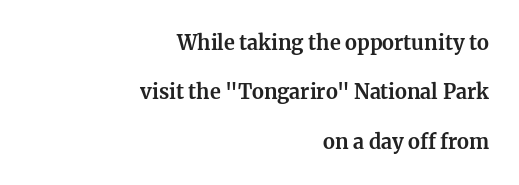
Q: Is the text bold? A: Yes.
Q: Is the text italic (slanted)? A: No, it is upright.
Q: Is the text underlined? A: No.
Q: How is the paragraph aligned? A: Right-aligned.
Q: Is the spacing between letters normal or unusually wide? A: Normal.
Q: Is the spacing between lines tight, normal or loose? A: Loose.
